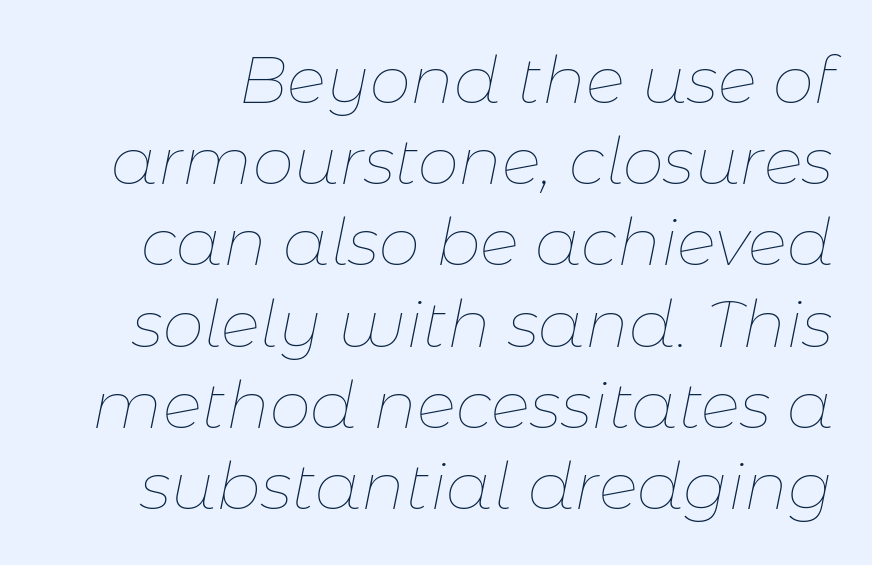
Between one letter and the next there's only the usual sliver of space. Would a proofreader flag this as italicized? Yes. Nothing heavy about these letters — not bold at all. Is this a fixed-width face? No — the glyphs have proportional, varying widths. Decoration check: the copy has no underline.
